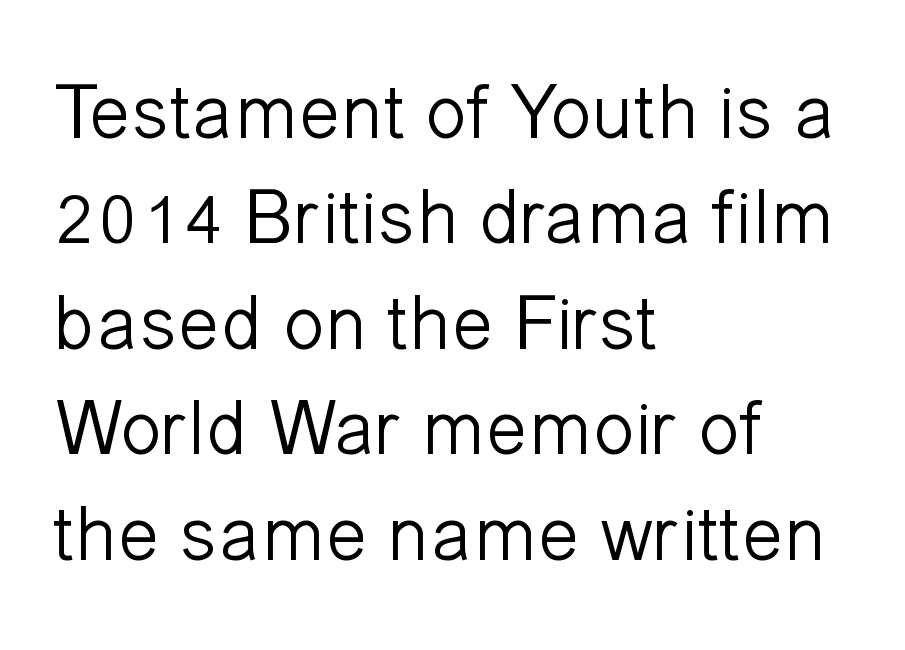
Q: Is the text bold? A: No.
Q: Is the text italic (slanted)? A: No, it is upright.
Q: Is the typeface a serif or a sans-serif typeface? A: Sans-serif.
Q: Is the text underlined? A: No.
Q: How is the paragraph aligned? A: Left-aligned.
Q: Is the spacing between letters normal or unusually wide? A: Normal.
Q: Is the spacing between lines tight, normal or loose? A: Normal.
Q: Width (condensed, normal, or wide)? A: Normal.
Q: Stroke contrast? A: Low.
Q: x-height? A: Medium.
Q: Monospaced? A: No.
